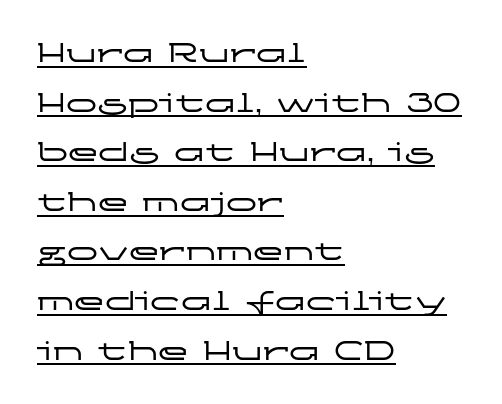
Q: Is the text italic (slanted)? A: No, it is upright.
Q: Is the typeface a serif or a sans-serif typeface? A: Sans-serif.
Q: Is the text underlined? A: Yes.
Q: How is the paragraph aligned? A: Left-aligned.
Q: Is the spacing between letters normal or unusually wide? A: Normal.
Q: Is the spacing between lines tight, normal or loose? A: Normal.
Q: Width (condensed, normal, or wide)? A: Wide.
Q: Stroke contrast? A: Low.
Q: x-height? A: Medium.
Q: Monospaced? A: No.
